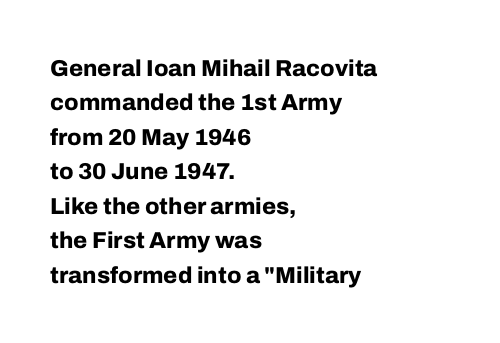
The image shows 23 px bold type, upright; set left-aligned, normal line spacing (1.5x), normal letter spacing, not underlined.
